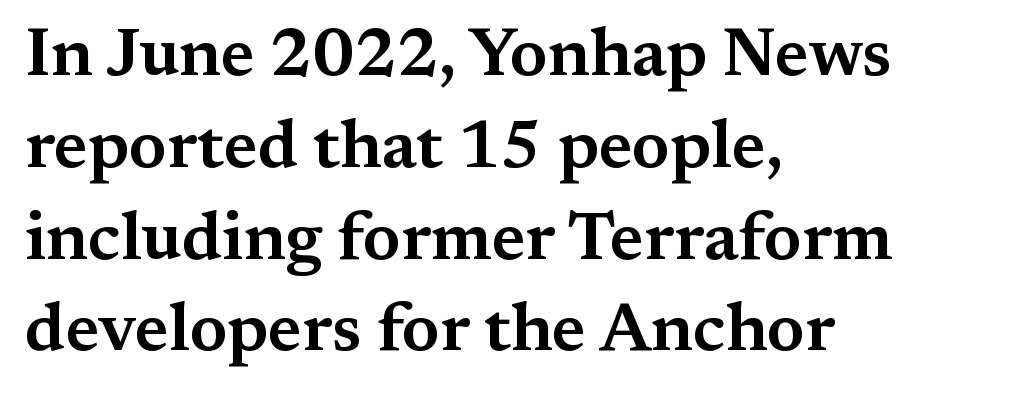
The paragraph has a hard left edge and a soft right edge. Descender tails drop into unmarked territory. A typesetter would call this zero additional tracking. Old-style or modern, the face here clearly has serifs.
